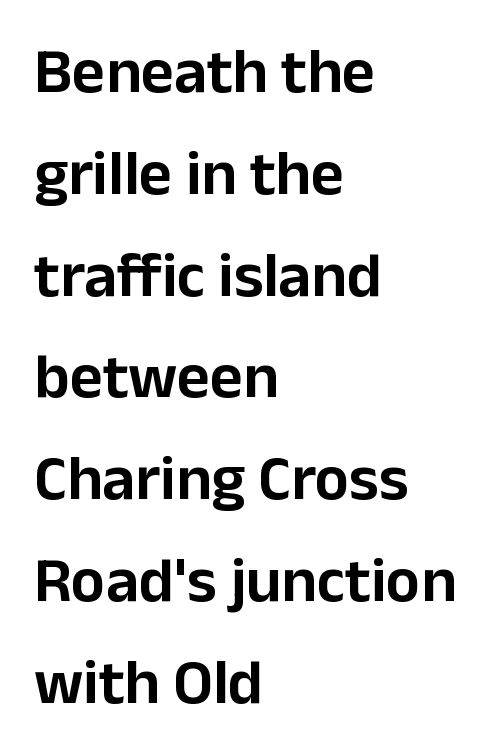
Q: Is the text italic (slanted)? A: No, it is upright.
Q: Is the typeface a serif or a sans-serif typeface? A: Sans-serif.
Q: Is the text underlined? A: No.
Q: How is the paragraph aligned? A: Left-aligned.
Q: Is the spacing between letters normal or unusually wide? A: Normal.
Q: Is the spacing between lines tight, normal or loose? A: Normal.
Q: Width (condensed, normal, or wide)? A: Normal.
Q: Stroke contrast? A: Low.
Q: x-height? A: Medium.
Q: Monospaced? A: No.
